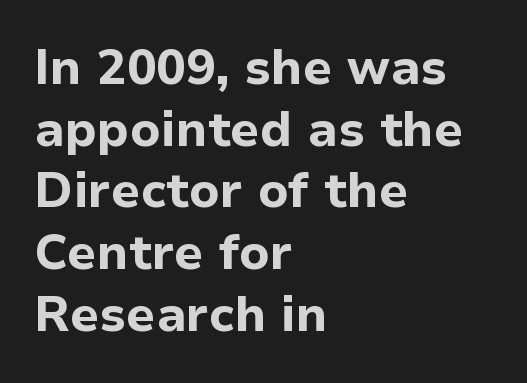
{"serif": "no", "italic": "no", "bold": "yes", "weight": "bold", "width": "normal", "stroke_contrast": "low", "x_height": "medium", "monospaced": "no", "underline": "no", "align": "left", "line_spacing": "normal", "line_spacing_ratio": 1.26, "letter_spacing": "normal", "letter_spacing_em": 0.0, "glyph_px": 49}
